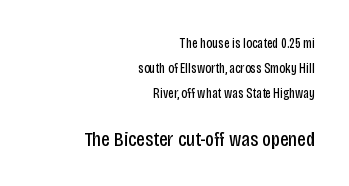
The image shows 21 px text type, upright; set right-aligned, line spacing 1.78x, normal letter spacing, not underlined; the second (bottom) block is 1.5x larger.
